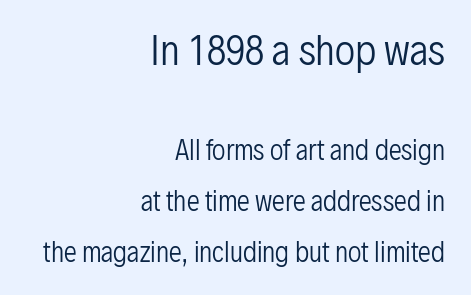
The upper block of text is set noticeably larger than the block beneath it. A quiet, ordinary-to-light weight characterises the typeface. This rendering uses right alignment, leaving the left contour irregular. The baseline area is clear. Words appear dense and cohesive because spacing is normal.
